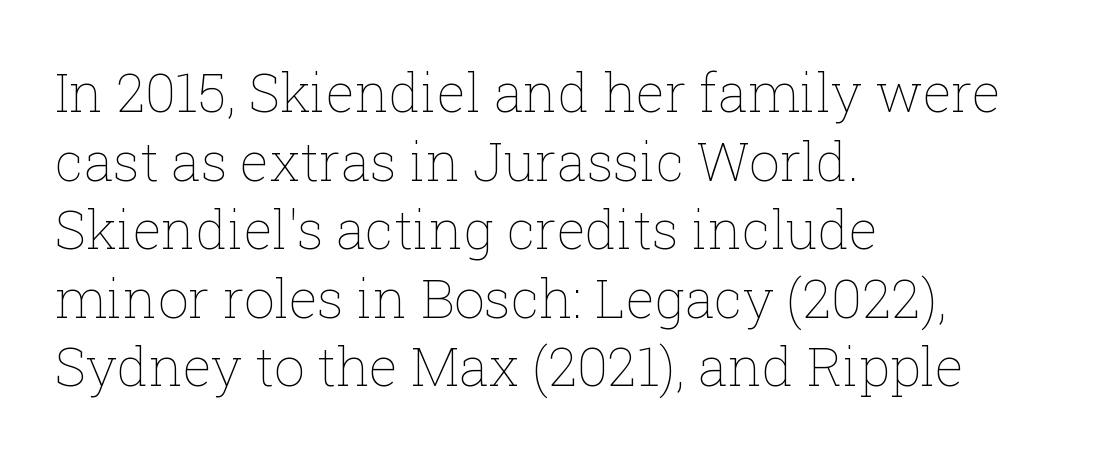
Descender tails drop into unmarked territory. Note the varied advance widths — an 'i' is clearly narrower than an 'm'. Tracking here is standard; glyphs follow each other at the usual distance. Regular leading.
